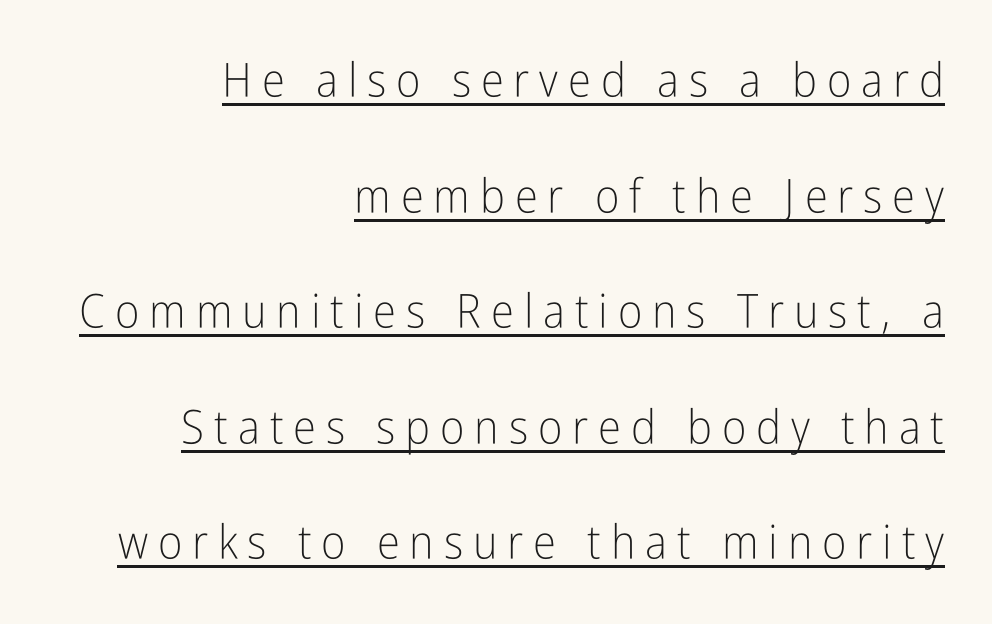
The rendering uses natural spacing where letterforms have individual widths. Characters remain perfectly vertical along every line. Substantial extra tracking has been applied to these lines. Serif or sans? Sans — the stroke terminals are bare. On a weight scale, this lands at 450 or below.
